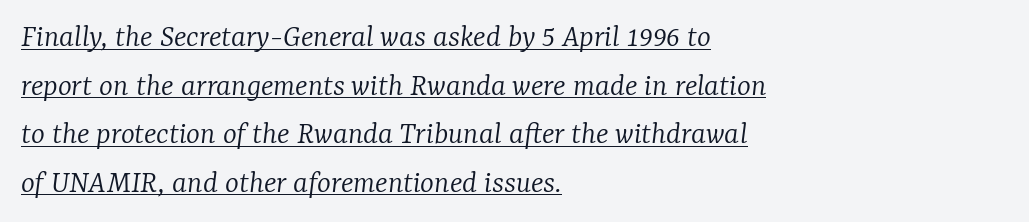
Each word holds together tightly as a unit, with standard inter-letter gaps. This sample keeps an unexceptional amount of space between lines. Nothing heavy about these letters — not bold at all. The rendering anchors every line to the left-hand side. The rendering applies a slant to the glyphs.
